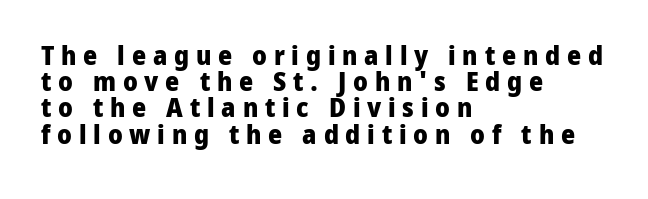
Observe the wide spacing: letters keep a clear distance from each other. In CSS terms this would be text-align: left. The specimen omits any rule beneath the text block's lines. As a designer I'd log this as weight 700, bold.
